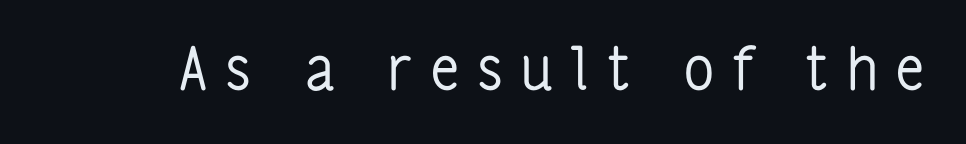
The image shows 59 px regular-weight, condensed sans-serif type, upright; set unusually wide letter spacing (+0.31 em), not underlined; low stroke contrast and a medium x-height.
